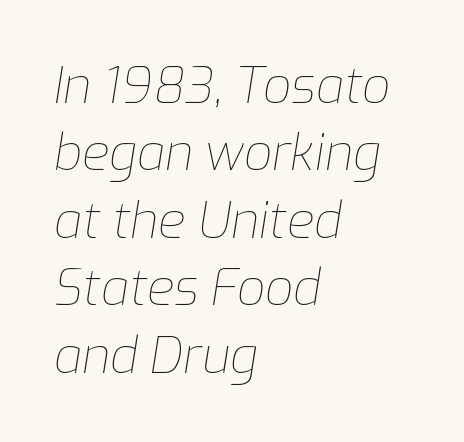
The ragged edge is on the right, which tells us the setting is flush left. What stands out about the letter spacing? Nothing — it is the standard amount. Decoration check: the copy has no underline. These lines were composed using italics. Looks like regular typesetting: each glyph gets only the width it needs. Stem width sits at or under what a default text font uses.
